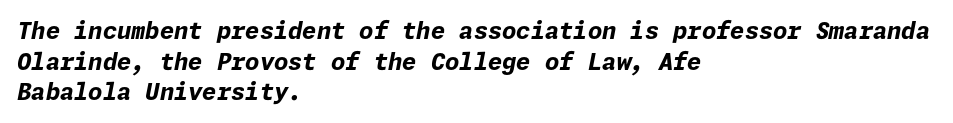
Q: Is the text bold? A: Yes.
Q: Is the text italic (slanted)? A: Yes, it leans right by about 11 degrees.
Q: Is the text underlined? A: No.
Q: How is the paragraph aligned? A: Left-aligned.
Q: Is the spacing between letters normal or unusually wide? A: Normal.
Q: Is the spacing between lines tight, normal or loose? A: Normal.
